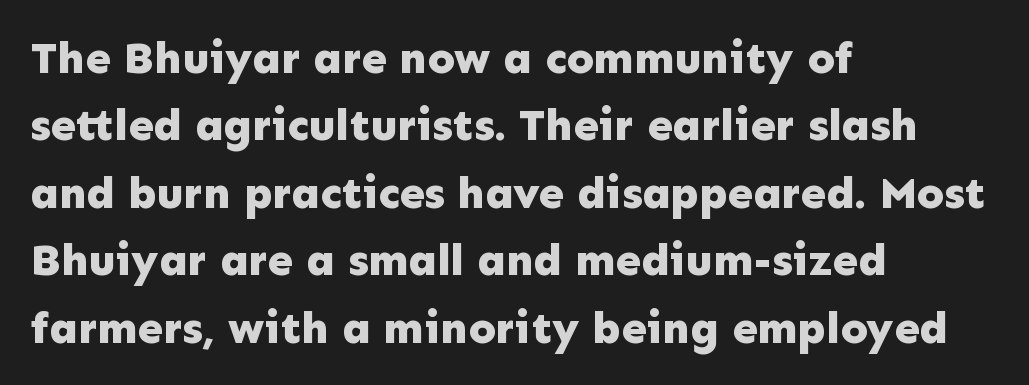
Honestly, the letter spacing is just normal — you wouldn't notice it. This is sans-serif lettering, the kind often seen on screens and signage. Anything drawn beneath the words? Only blank space. Varying glyph widths throughout — classic text-font behaviour. The letters stand straight up with perfectly vertical stems. Alignment: flush left.
